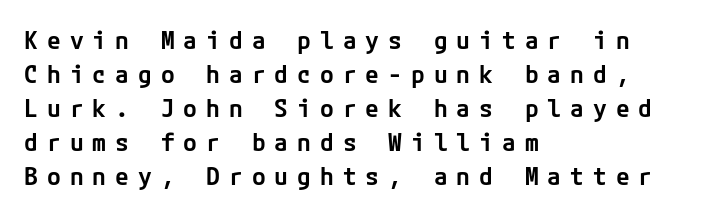
{"italic": "no", "bold": "semi", "underline": "no", "align": "left", "line_spacing": "normal", "line_spacing_ratio": 1.36, "letter_spacing": "wide", "letter_spacing_em": 0.36, "glyph_px": 25}
